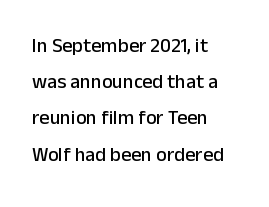
Visually the block forms a straight wall on the left and a jagged coastline on the right. You can tell it's not italic because the verticals are truly vertical. The letterforms sit shoulder to shoulder at normal distance. The glyphs are unaccompanied by any horizontal stroke below them.
